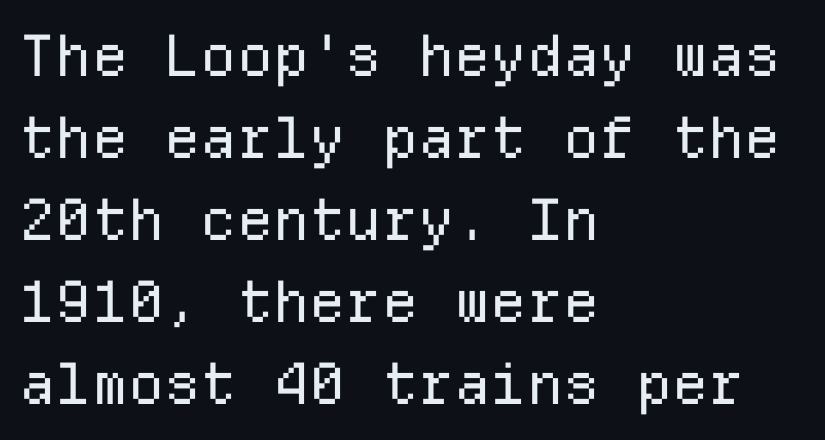
Q: Is the text bold? A: No.
Q: Is the text italic (slanted)? A: No, it is upright.
Q: Is the typeface a serif or a sans-serif typeface? A: Sans-serif.
Q: Is the text underlined? A: No.
Q: How is the paragraph aligned? A: Left-aligned.
Q: Is the spacing between letters normal or unusually wide? A: Normal.
Q: Is the spacing between lines tight, normal or loose? A: Normal.
Q: Width (condensed, normal, or wide)? A: Normal.
Q: Stroke contrast? A: Low.
Q: x-height? A: Medium.
Q: Monospaced? A: Yes.
